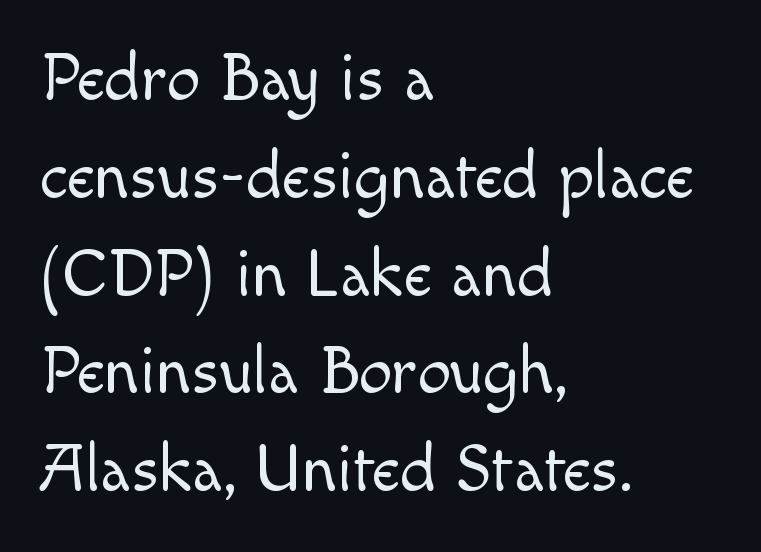
The image shows 67 px light sans-serif type, upright; set left-aligned, normal line spacing (1.46x), normal letter spacing, not underlined; a small x-height.
